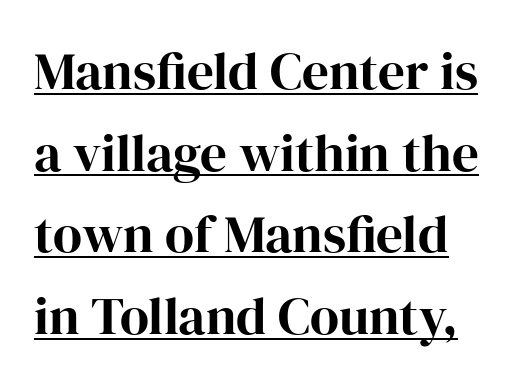
These lines are composed in type with serifs. Rows of type keep a routine distance in the vertical direction. When letters stand straight like this, we call the style roman or upright. Between one letter and the next there's only the usual sliver of space. This rendering features underlined lettering. Each letter keeps its own natural width here, so spacing adapts to shape.
